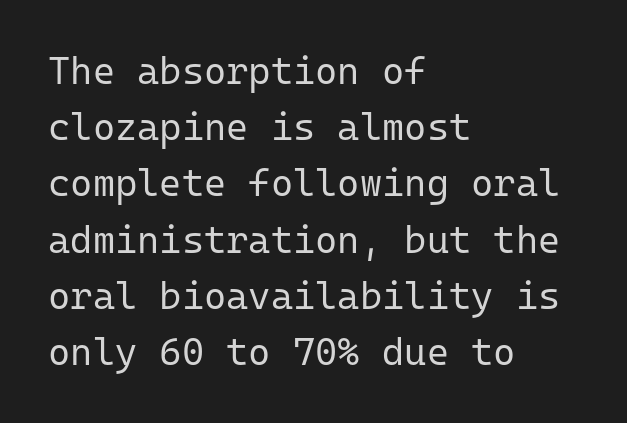
The foot of each line stays bare and open. Serifs: no, the terminals of the letterforms are clean. Italic? Not at all — the glyphs are vertical. This sample keeps an unexceptional amount of space between lines.
